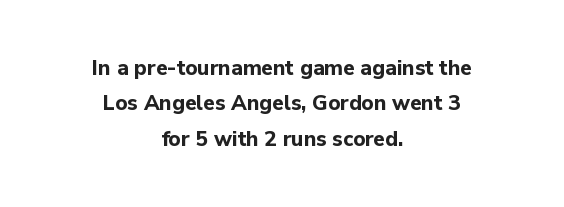
Q: Is the text bold? A: Yes.
Q: Is the text italic (slanted)? A: No, it is upright.
Q: Is the text underlined? A: No.
Q: How is the paragraph aligned? A: Centered.
Q: Is the spacing between letters normal or unusually wide? A: Normal.
Q: Is the spacing between lines tight, normal or loose? A: Normal.
